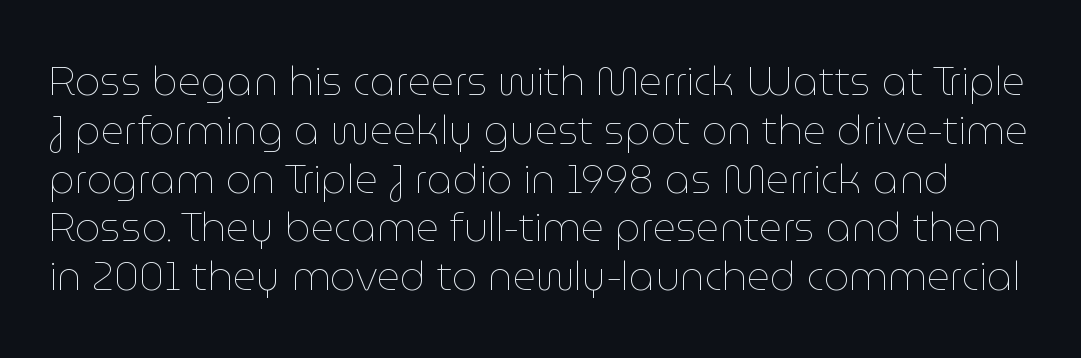
If you drew a line through each stem, it would be perfectly vertical. This sample has the flowing, uneven cadence of proportional lettering. The passage shown is not underscored anywhere. This reads as an unemphasized weight, regular at the heaviest.
